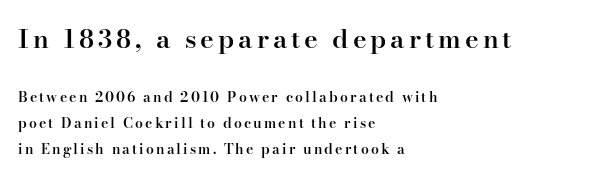
Lines of text with bare space underneath. Reading down the block, your eye returns to a fixed left position each line. A semibold gives these letters moderate extra thickness, short of bold. The first block has been scaled up relative to the second.
